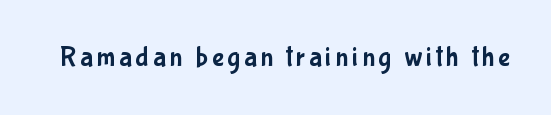
The image shows 28 px condensed sans-serif type, upright; set not underlined; low stroke contrast and a medium x-height.
